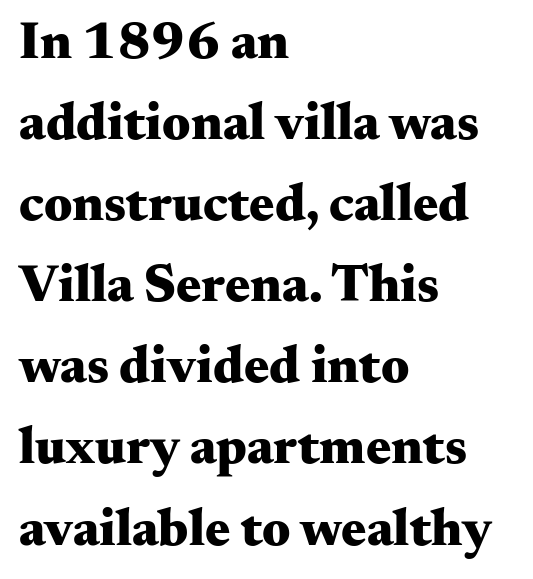
{"serif": "yes", "italic": "no", "bold": "yes", "weight": "heavy", "width": "wide", "stroke_contrast": "medium", "x_height": "small", "monospaced": "no", "underline": "no", "align": "left", "line_spacing": "normal", "line_spacing_ratio": 1.53, "letter_spacing": "normal", "letter_spacing_em": 0.0, "glyph_px": 53}
